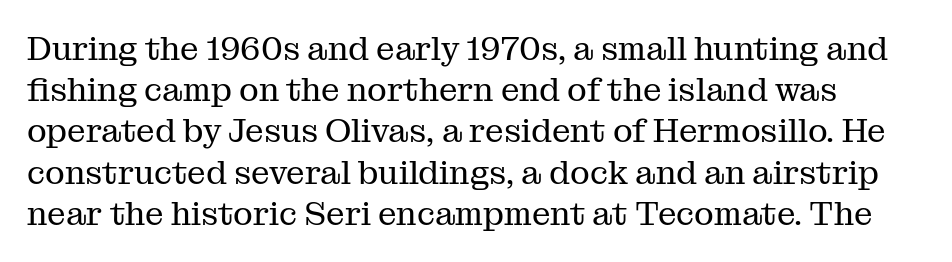
Q: Is the text bold? A: No.
Q: Is the text italic (slanted)? A: No, it is upright.
Q: Is the typeface a serif or a sans-serif typeface? A: Serif.
Q: Is the text underlined? A: No.
Q: Is the spacing between letters normal or unusually wide? A: Normal.
Q: Is the spacing between lines tight, normal or loose? A: Normal.
Q: Width (condensed, normal, or wide)? A: Normal.
Q: Stroke contrast? A: Medium.
Q: x-height? A: Medium.
Q: Monospaced? A: No.
